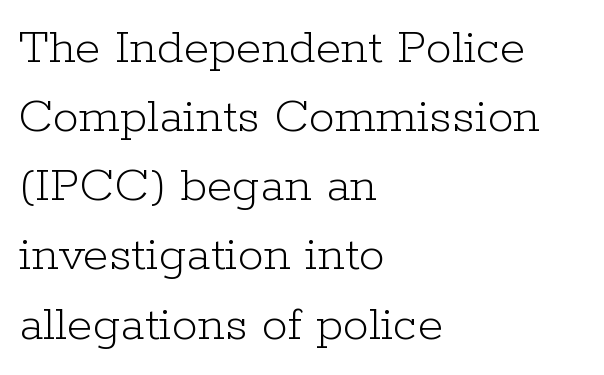
Q: Is the text bold? A: No.
Q: Is the text italic (slanted)? A: No, it is upright.
Q: Is the typeface a serif or a sans-serif typeface? A: Serif.
Q: Is the text underlined? A: No.
Q: How is the paragraph aligned? A: Left-aligned.
Q: Is the spacing between letters normal or unusually wide? A: Normal.
Q: Is the spacing between lines tight, normal or loose? A: Normal.
Q: Width (condensed, normal, or wide)? A: Normal.
Q: Stroke contrast? A: Low.
Q: x-height? A: Medium.
Q: Monospaced? A: No.
